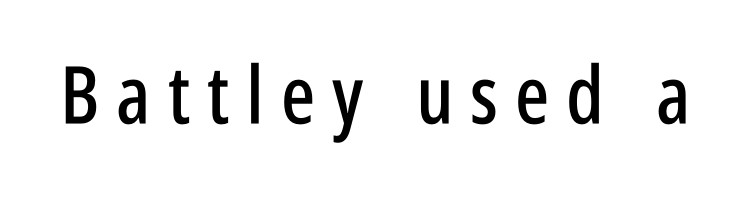
Q: Is the text italic (slanted)? A: No, it is upright.
Q: Is the typeface a serif or a sans-serif typeface? A: Sans-serif.
Q: Is the text underlined? A: No.
Q: Is the spacing between letters normal or unusually wide? A: Unusually wide.
Q: Width (condensed, normal, or wide)? A: Condensed.
Q: Stroke contrast? A: Low.
Q: x-height? A: Large.
Q: Monospaced? A: No.
